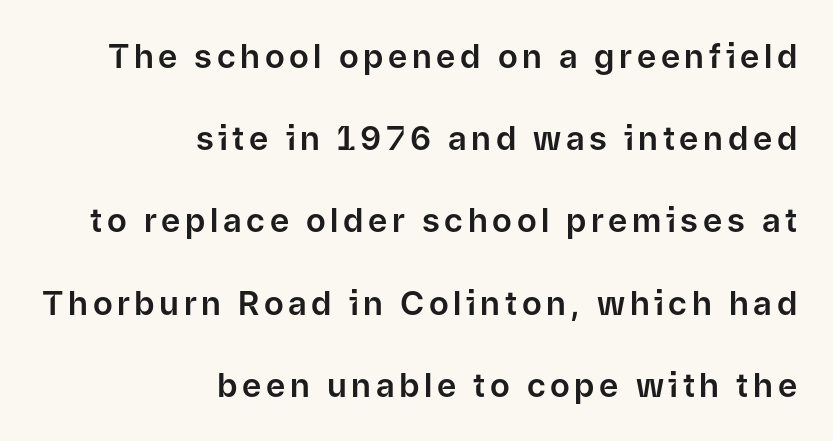
The image shows 33 px sans-serif type, upright; set right-aligned, loose line spacing (2.49x), not underlined; low stroke contrast and a medium x-height.
